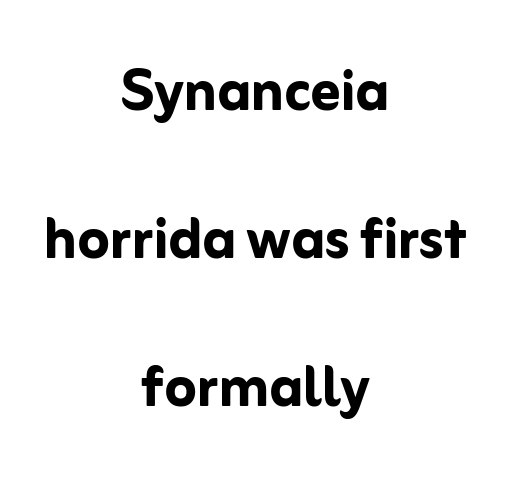
A typesetter would mark this as roman, not italic. You can tell from the bare stems that sans-serif type was used. What weight is shown? A full bold with thick strokes. Between one letter and the next there's only the usual sliver of space.
